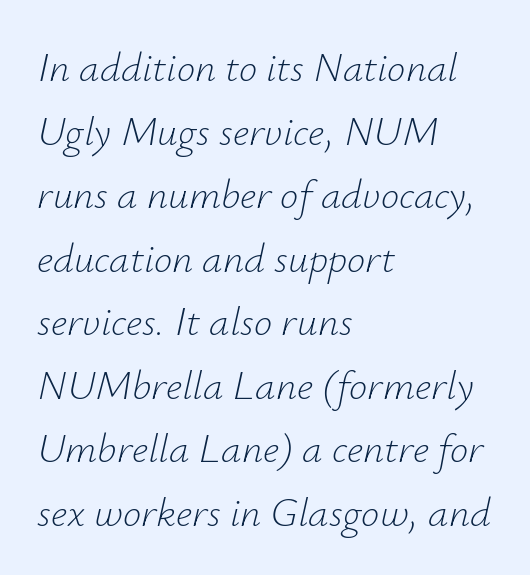
{"italic": "yes", "lean": "right", "slant_degrees": 12, "bold": "no", "weight": "light", "width": "normal", "stroke_contrast": "low", "x_height": "small", "monospaced": "no", "underline": "no", "align": "left", "line_spacing": "normal", "line_spacing_ratio": 1.55, "letter_spacing": "normal", "letter_spacing_em": 0.0, "glyph_px": 41}
